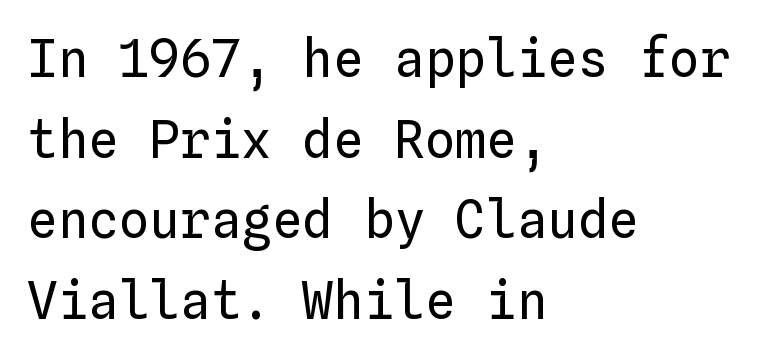
The image shows 51 px regular-weight type, upright, monospaced; set left-aligned, normal line spacing (1.58x), normal letter spacing, not underlined; low stroke contrast and a medium x-height.
